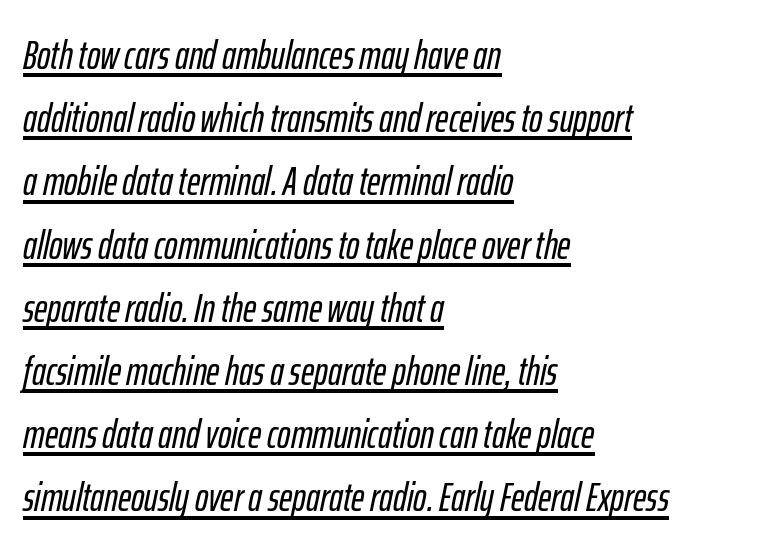
The image shows 40 px condensed type, italic (leaning right); set left-aligned, normal line spacing (1.58x), normal letter spacing, underlined; low stroke contrast and a medium x-height.
